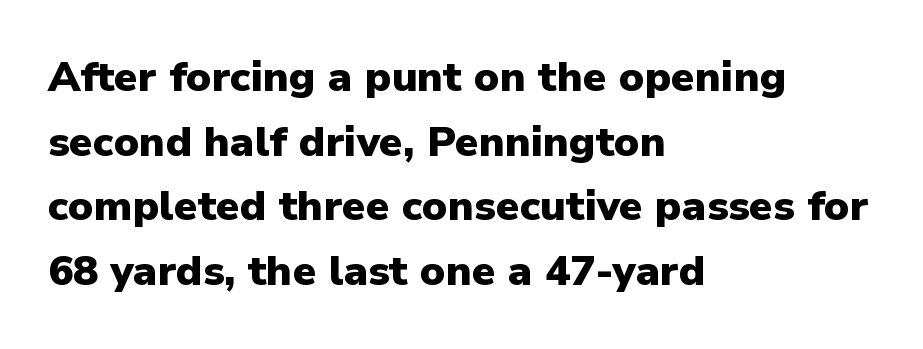
Check the space under the baseline: it is left empty. A typesetter would call this proportional, since set widths differ per character. Does the leading feel generous? No, just average. The type sits square on the baseline with zero lean.
